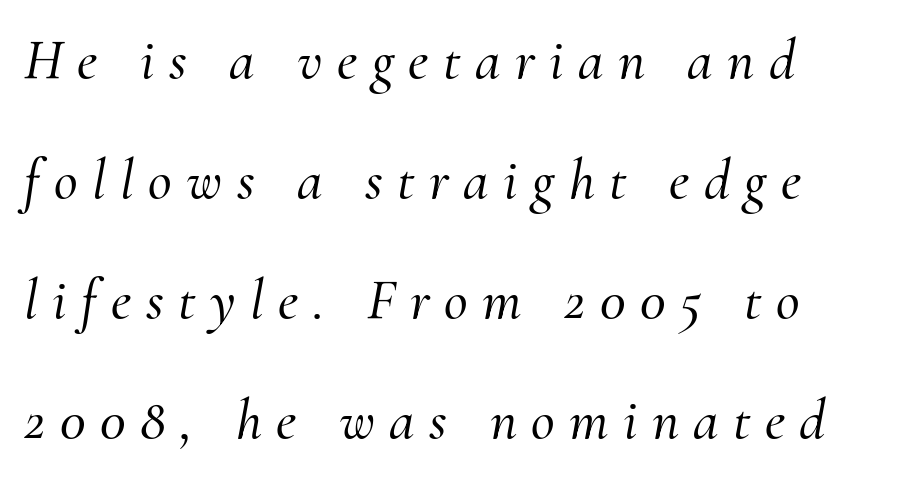
Students, observe: this is what heavily led, spacious text looks like. This is serif lettering, the kind often seen in printed books. The passage shown leans; its letterforms are oblique. The baseline area is clear. These lines are rendered in a variable-pitch font.
